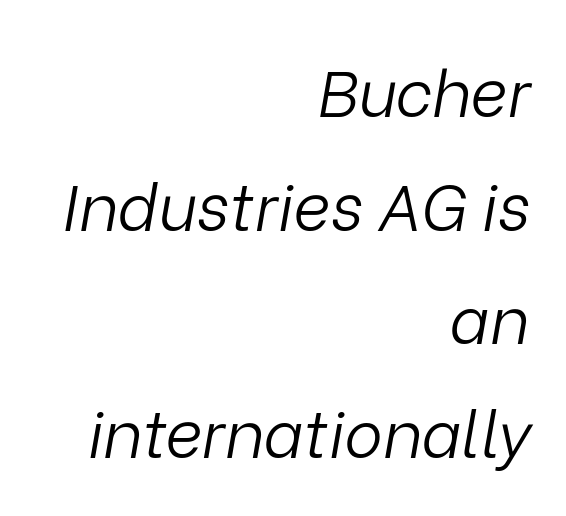
{"italic": "yes", "lean": "right", "slant_degrees": 9, "bold": "no", "weight": "light", "width": "normal", "stroke_contrast": "low", "x_height": "medium", "monospaced": "no", "underline": "no", "align": "right", "line_spacing_ratio": 1.75, "letter_spacing": "normal", "letter_spacing_em": 0.0, "glyph_px": 65}
